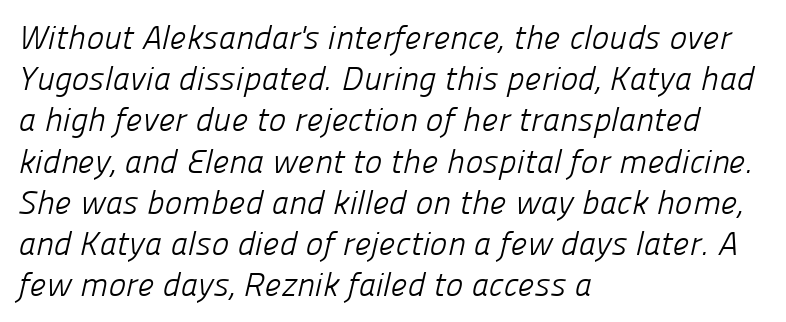
{"serif": "no", "bold": "no", "weight": "light", "width": "normal", "stroke_contrast": "low", "x_height": "medium", "monospaced": "no", "underline": "no", "align": "left", "line_spacing": "normal", "line_spacing_ratio": 1.25, "letter_spacing": "normal", "letter_spacing_em": 0.0, "glyph_px": 33}
